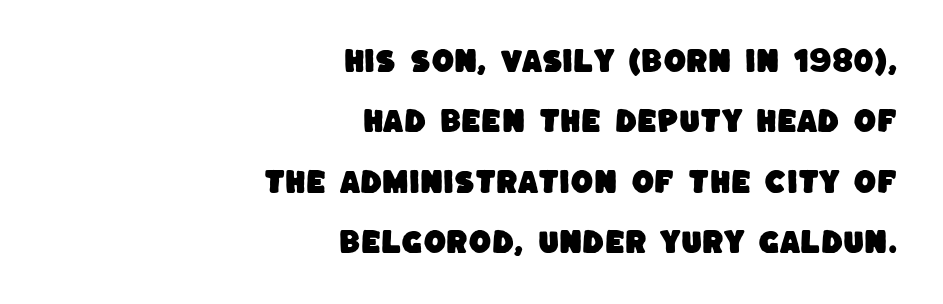
{"underline": "no", "align": "right", "line_spacing": "loose", "line_spacing_ratio": 2.32, "letter_spacing": "normal", "letter_spacing_em": 0.0, "glyph_px": 26}
